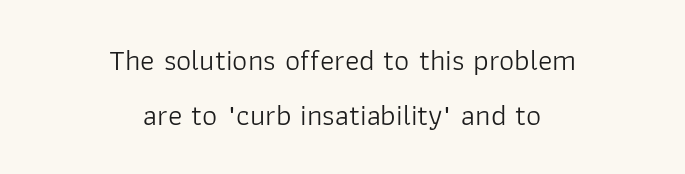
{"serif": "no", "italic": "no", "bold": "no", "weight": "light", "width": "normal", "stroke_contrast": "low", "x_height": "medium", "monospaced": "no", "underline": "no", "align": "center", "line_spacing_ratio": 1.83, "letter_spacing": "normal", "letter_spacing_em": 0.0, "glyph_px": 30}
